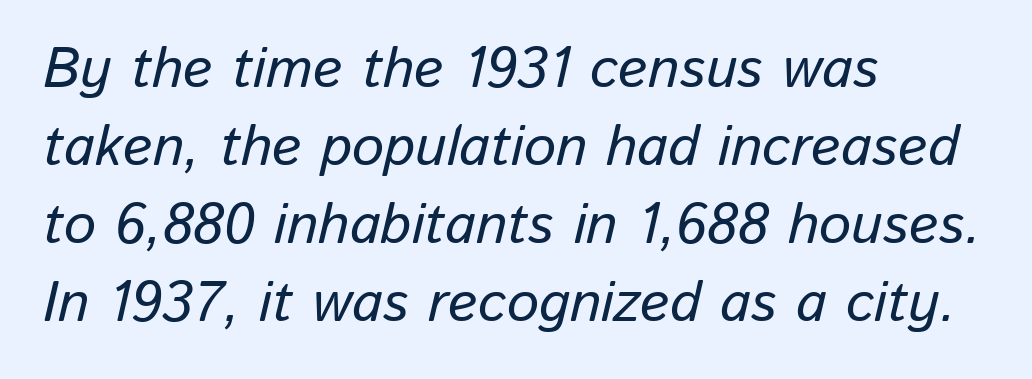
Q: Is the text italic (slanted)? A: Yes, it leans right by about 13 degrees.
Q: Is the text underlined? A: No.
Q: How is the paragraph aligned? A: Left-aligned.
Q: Is the spacing between letters normal or unusually wide? A: Normal.
Q: Is the spacing between lines tight, normal or loose? A: Normal.
Q: Width (condensed, normal, or wide)? A: Normal.
Q: Stroke contrast? A: Low.
Q: x-height? A: Medium.
Q: Monospaced? A: No.
